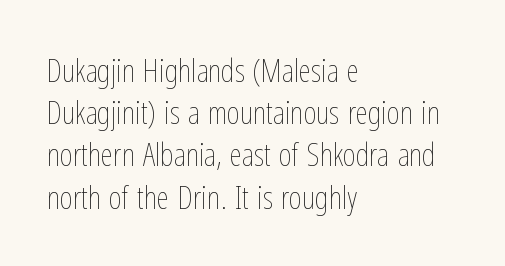
Q: Is the text bold? A: No.
Q: Is the text italic (slanted)? A: No, it is upright.
Q: Is the text underlined? A: No.
Q: How is the paragraph aligned? A: Left-aligned.
Q: Is the spacing between letters normal or unusually wide? A: Normal.
Q: Is the spacing between lines tight, normal or loose? A: Normal.
Q: Width (condensed, normal, or wide)? A: Condensed.
Q: Stroke contrast? A: Low.
Q: x-height? A: Medium.
Q: Monospaced? A: No.
